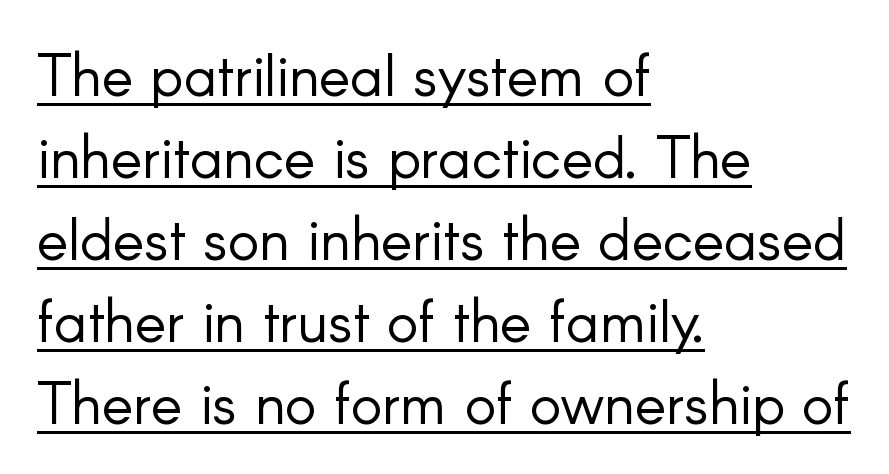
Casual observation: everything's shoved over to the left. Bold? No — there's no thickening of the strokes. Font category for this specimen: sans-serif. These lines keep a tight, regular rhythm from letter to letter. If you measured baseline to baseline, you'd find a middling distance.
